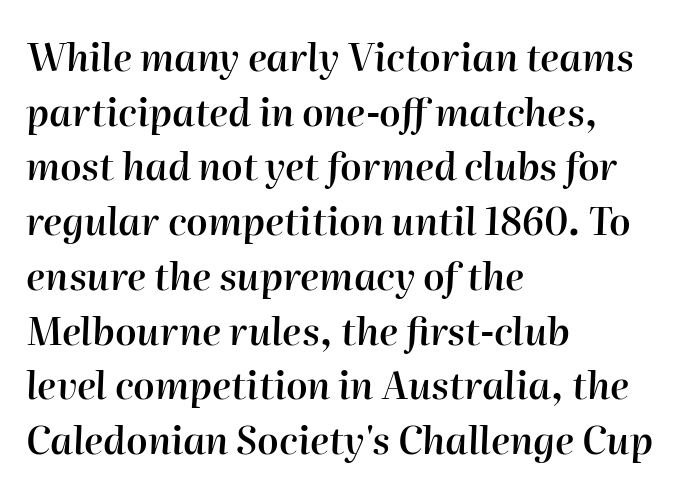
The image shows 38 px semibold type, italic (leaning right); set left-aligned, normal line spacing (1.44x), normal letter spacing, not underlined; high stroke contrast and a medium x-height.
